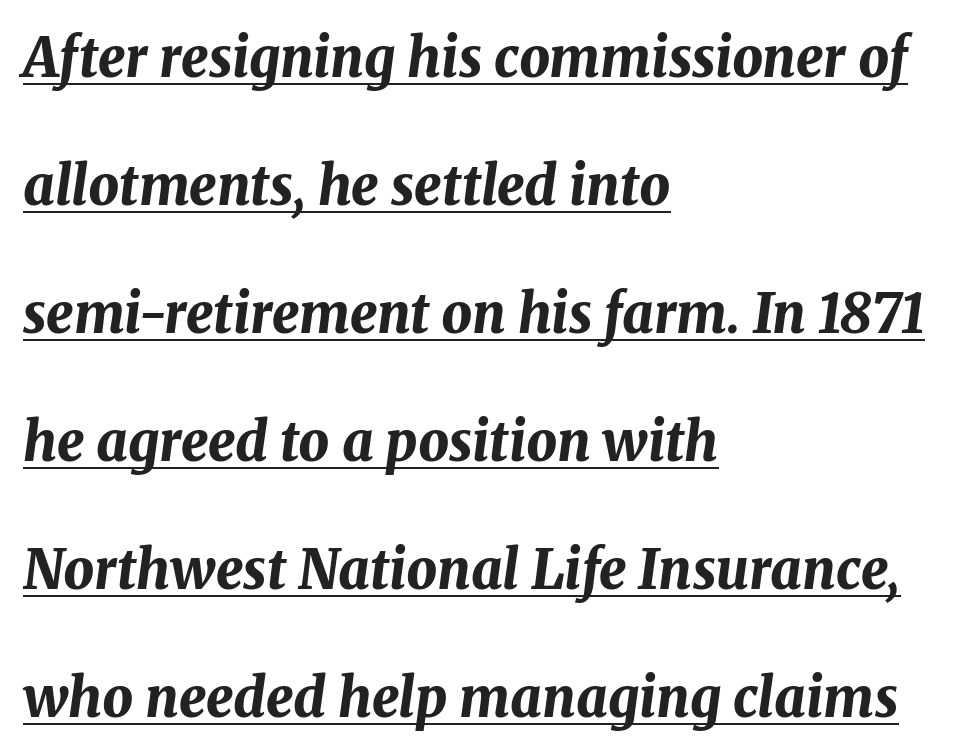
Leading: increased. Leftover space on each line is placed entirely after the last word. Decoration check: the copy is underlined. Emphasis by weight is at full strength: bold.
